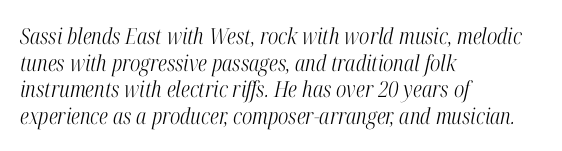
Q: Is the text bold? A: No.
Q: Is the text italic (slanted)? A: Yes, it leans right by about 12 degrees.
Q: Is the text underlined? A: No.
Q: How is the paragraph aligned? A: Left-aligned.
Q: Is the spacing between letters normal or unusually wide? A: Normal.
